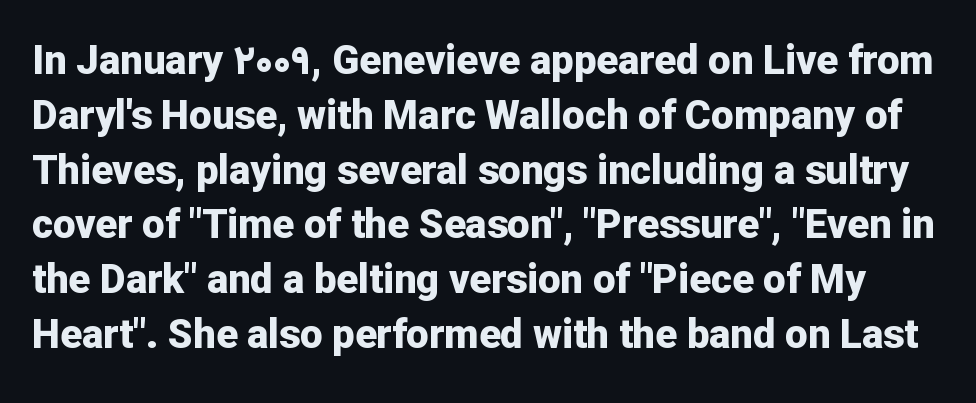
Q: Is the text bold? A: Yes.
Q: Is the text italic (slanted)? A: No, it is upright.
Q: Is the typeface a serif or a sans-serif typeface? A: Sans-serif.
Q: Is the text underlined? A: No.
Q: Is the spacing between letters normal or unusually wide? A: Normal.
Q: Is the spacing between lines tight, normal or loose? A: Normal.
Q: Width (condensed, normal, or wide)? A: Normal.
Q: Stroke contrast? A: Low.
Q: x-height? A: Medium.
Q: Monospaced? A: No.
